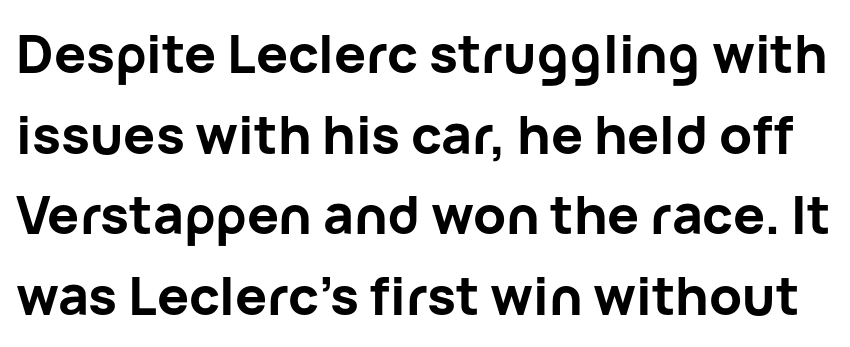
{"serif": "no", "italic": "no", "bold": "yes", "weight": "bold", "width": "normal", "stroke_contrast": "low", "x_height": "medium", "monospaced": "no", "underline": "no", "line_spacing": "normal", "line_spacing_ratio": 1.52, "letter_spacing": "normal", "letter_spacing_em": 0.0, "glyph_px": 53}
